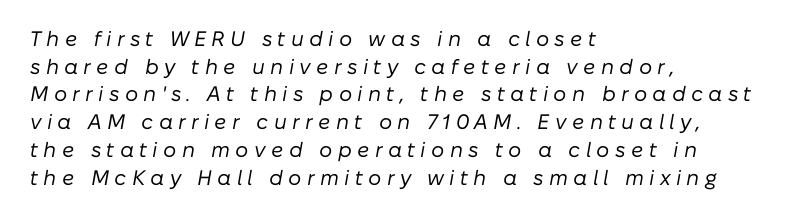
{"italic": "yes", "lean": "right", "slant_degrees": 10, "bold": "no", "underline": "no", "align": "left", "line_spacing": "normal", "line_spacing_ratio": 1.32, "letter_spacing": "wide", "letter_spacing_em": 0.25, "glyph_px": 21}
